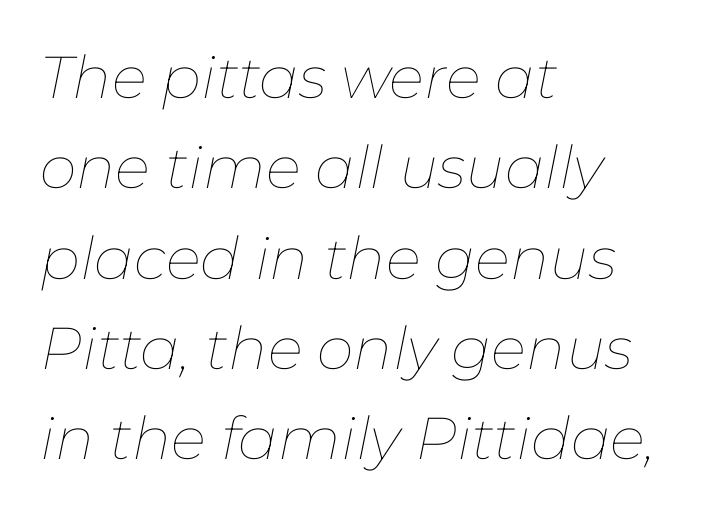
Q: Is the text bold? A: No.
Q: Is the text italic (slanted)? A: Yes, it leans right by about 11 degrees.
Q: Is the text underlined? A: No.
Q: How is the paragraph aligned? A: Left-aligned.
Q: Is the spacing between letters normal or unusually wide? A: Normal.
Q: Is the spacing between lines tight, normal or loose? A: Normal.
Q: Width (condensed, normal, or wide)? A: Normal.
Q: Stroke contrast? A: Low.
Q: x-height? A: Medium.
Q: Monospaced? A: No.
